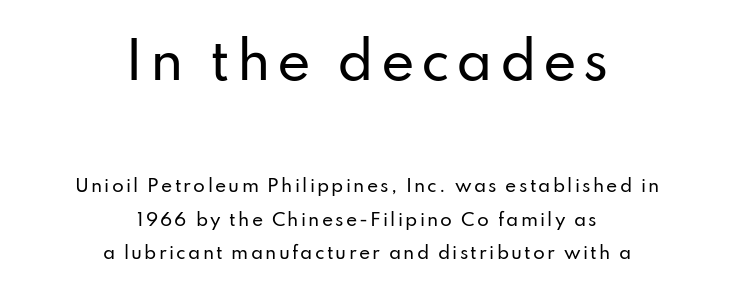
The image shows 51 px sans-serif type, upright; set centered, loose line spacing (1.97x), not underlined; the first (top) block is 3.0x larger; low stroke contrast and a small x-height.
